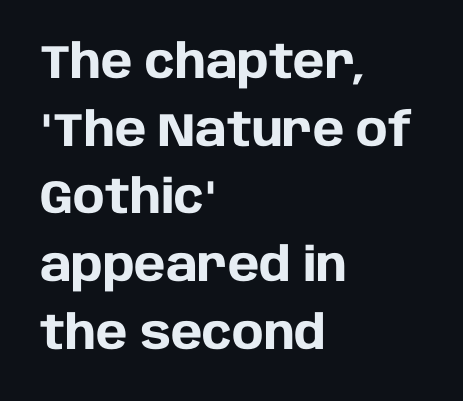
Q: Is the text bold? A: Yes.
Q: Is the text italic (slanted)? A: No, it is upright.
Q: Is the typeface a serif or a sans-serif typeface? A: Sans-serif.
Q: Is the text underlined? A: No.
Q: How is the paragraph aligned? A: Left-aligned.
Q: Is the spacing between letters normal or unusually wide? A: Normal.
Q: Is the spacing between lines tight, normal or loose? A: Normal.
Q: Width (condensed, normal, or wide)? A: Normal.
Q: Stroke contrast? A: Low.
Q: x-height? A: Large.
Q: Monospaced? A: No.
